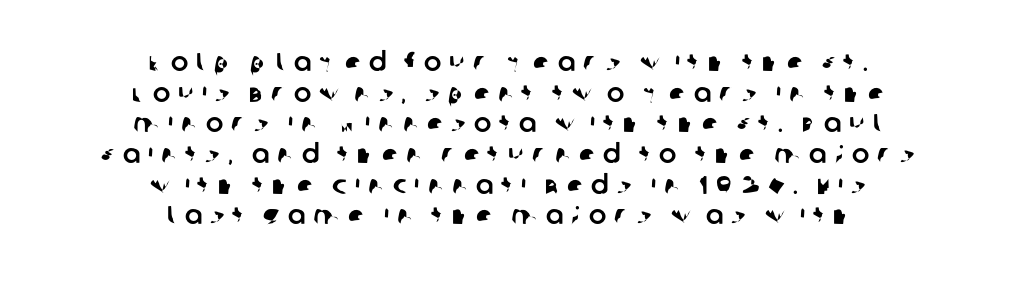
Q: Is the text underlined? A: No.
Q: How is the paragraph aligned? A: Centered.
Q: Is the spacing between letters normal or unusually wide? A: Unusually wide.
